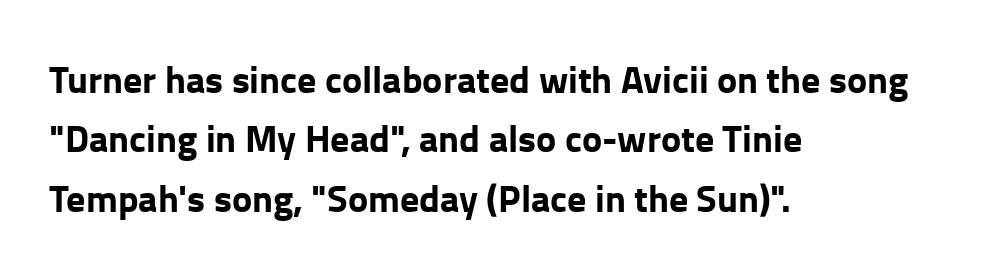
{"serif": "no", "italic": "no", "bold": "yes", "weight": "bold", "width": "normal", "stroke_contrast": "low", "x_height": "medium", "monospaced": "no", "underline": "no", "align": "left", "line_spacing": "normal", "line_spacing_ratio": 1.56, "letter_spacing": "normal", "letter_spacing_em": 0.0, "glyph_px": 38}
